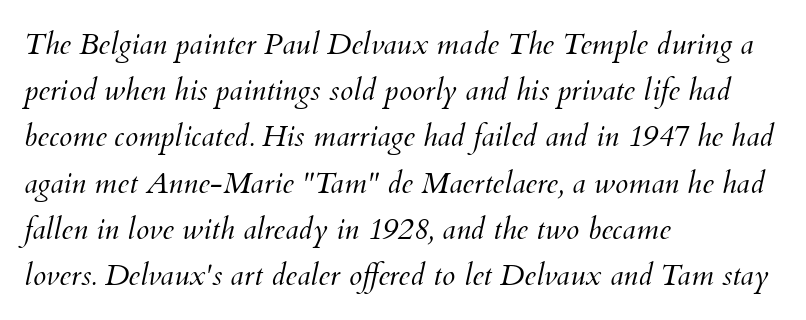
Q: Is the text bold? A: No.
Q: Is the text italic (slanted)? A: Yes, it leans right by about 12 degrees.
Q: Is the text underlined? A: No.
Q: How is the paragraph aligned? A: Left-aligned.
Q: Is the spacing between letters normal or unusually wide? A: Normal.
Q: Is the spacing between lines tight, normal or loose? A: Normal.
Q: Width (condensed, normal, or wide)? A: Normal.
Q: Stroke contrast? A: Medium.
Q: x-height? A: Small.
Q: Monospaced? A: No.
